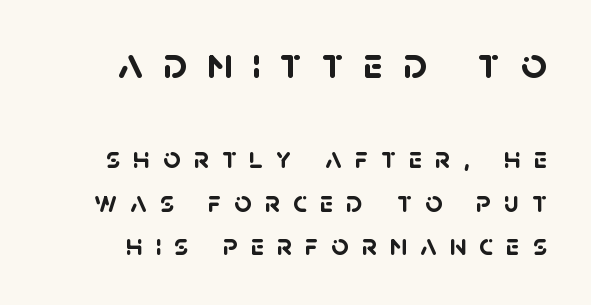
Q: Is the text bold? A: Yes.
Q: Is the typeface a serif or a sans-serif typeface? A: Sans-serif.
Q: Is the text underlined? A: No.
Q: Is the spacing between letters normal or unusually wide? A: Unusually wide.
Q: Is the spacing between lines tight, normal or loose? A: Normal.
Q: Which block of text is set in a larger size, the first (top) or the second (bottom)? A: The first (top) one.
Q: Width (condensed, normal, or wide)? A: Normal.
Q: Stroke contrast? A: Low.
Q: x-height? A: Large.
Q: Monospaced? A: No.
